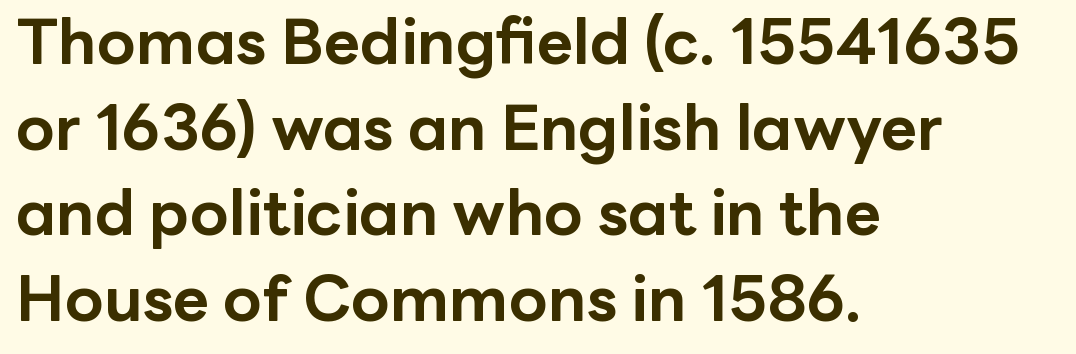
{"serif": "no", "italic": "no", "bold": "yes", "weight": "bold", "width": "normal", "stroke_contrast": "low", "x_height": "medium", "monospaced": "no", "underline": "no", "align": "left", "line_spacing": "normal", "line_spacing_ratio": 1.36, "letter_spacing": "normal", "letter_spacing_em": 0.0, "glyph_px": 63}
